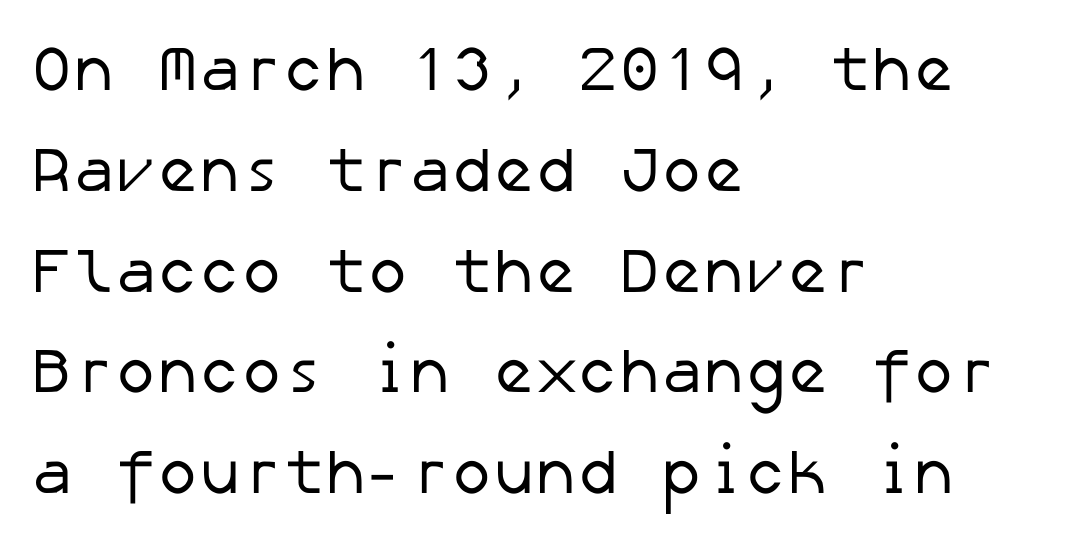
{"serif": "no", "bold": "no", "weight": "regular", "width": "normal", "stroke_contrast": "low", "x_height": "medium", "underline": "no", "align": "left", "line_spacing": "normal", "line_spacing_ratio": 1.6, "letter_spacing": "normal", "letter_spacing_em": 0.0, "glyph_px": 63}
